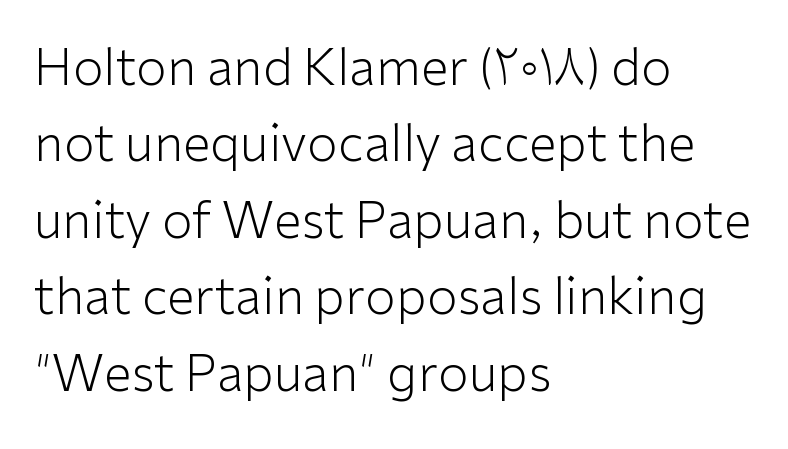
{"serif": "no", "italic": "no", "bold": "no", "weight": "light", "width": "normal", "stroke_contrast": "low", "x_height": "medium", "monospaced": "no", "underline": "no", "align": "left", "line_spacing": "normal", "line_spacing_ratio": 1.53, "letter_spacing": "normal", "letter_spacing_em": 0.0, "glyph_px": 50}
